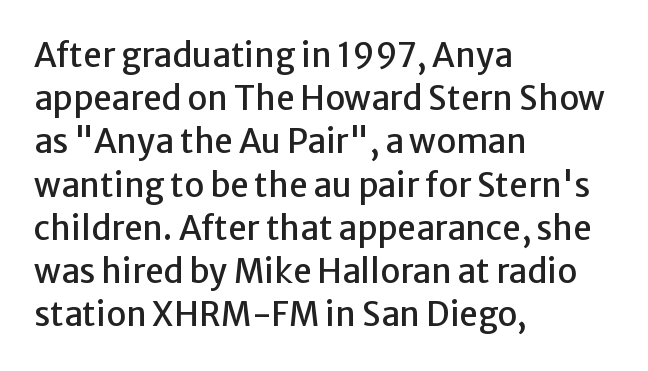
Q: Is the text italic (slanted)? A: No, it is upright.
Q: Is the typeface a serif or a sans-serif typeface? A: Sans-serif.
Q: Is the text underlined? A: No.
Q: How is the paragraph aligned? A: Left-aligned.
Q: Is the spacing between letters normal or unusually wide? A: Normal.
Q: Is the spacing between lines tight, normal or loose? A: Normal.
Q: Width (condensed, normal, or wide)? A: Normal.
Q: Stroke contrast? A: Low.
Q: x-height? A: Medium.
Q: Monospaced? A: No.
